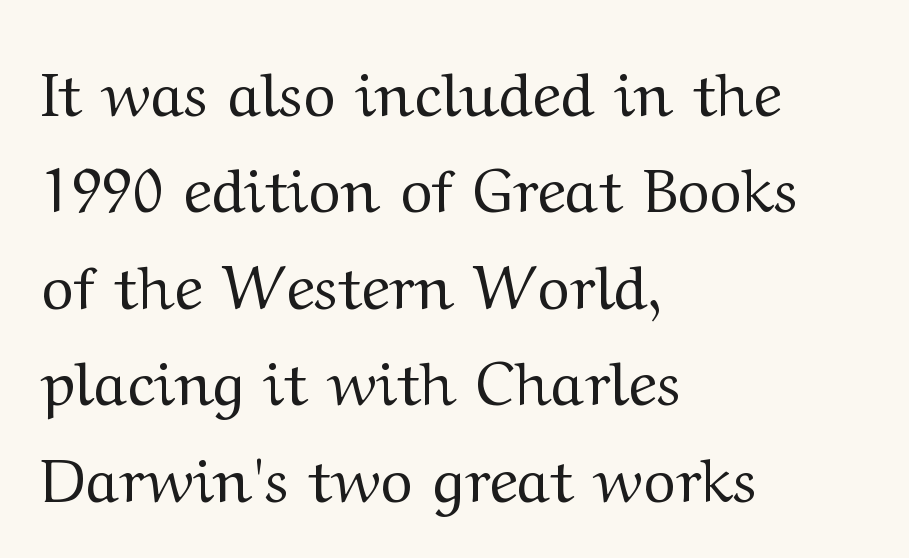
Every stem runs plumb, perpendicular to the baseline. Underline: absent. Note the varied advance widths — an 'i' is clearly narrower than an 'm'. Default kerning and tracking; the words read as compact shapes.
